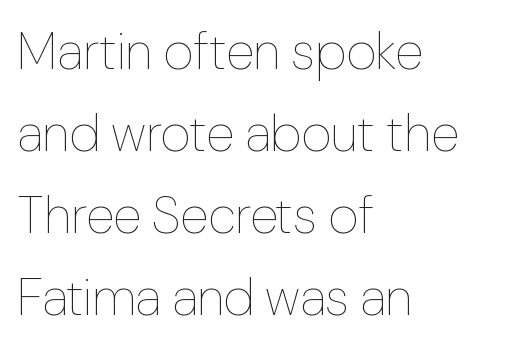
Q: Is the text bold? A: No.
Q: Is the text italic (slanted)? A: No, it is upright.
Q: Is the text underlined? A: No.
Q: How is the paragraph aligned? A: Left-aligned.
Q: Is the spacing between letters normal or unusually wide? A: Normal.
Q: Is the spacing between lines tight, normal or loose? A: Normal.
Q: Width (condensed, normal, or wide)? A: Normal.
Q: Stroke contrast? A: Low.
Q: x-height? A: Medium.
Q: Monospaced? A: No.
